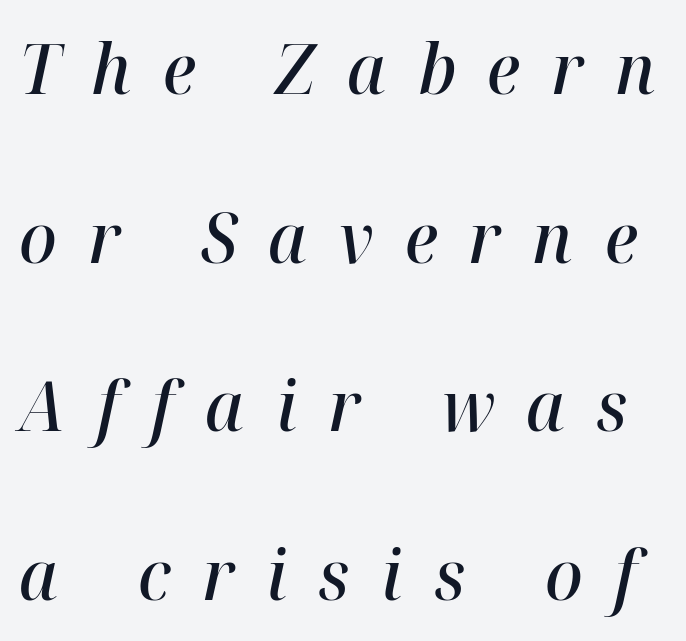
Q: Is the text bold? A: Semi-bold.
Q: Is the text italic (slanted)? A: Yes, it leans right by about 12 degrees.
Q: Is the text underlined? A: No.
Q: Is the spacing between letters normal or unusually wide? A: Unusually wide.
Q: Is the spacing between lines tight, normal or loose? A: Loose.
Q: Width (condensed, normal, or wide)? A: Normal.
Q: Stroke contrast? A: High.
Q: x-height? A: Medium.
Q: Monospaced? A: No.
